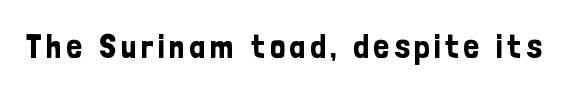
Q: Is the text italic (slanted)? A: No, it is upright.
Q: Is the typeface a serif or a sans-serif typeface? A: Sans-serif.
Q: Is the text underlined? A: No.
Q: Width (condensed, normal, or wide)? A: Condensed.
Q: Stroke contrast? A: Low.
Q: x-height? A: Medium.
Q: Monospaced? A: No.
